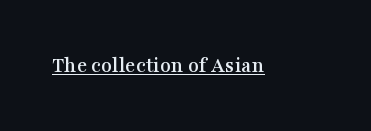
Q: Is the text italic (slanted)? A: No, it is upright.
Q: Is the text underlined? A: Yes.
Q: Is the spacing between letters normal or unusually wide? A: Normal.
